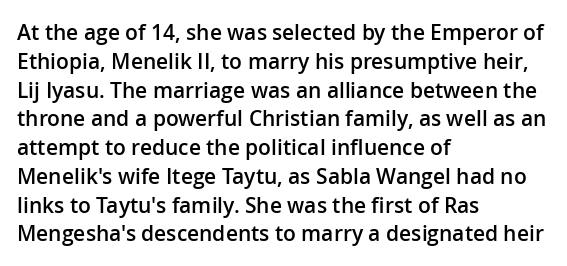
The image shows 21 px text type, upright; set left-aligned, normal line spacing (1.37x), normal letter spacing, not underlined.
